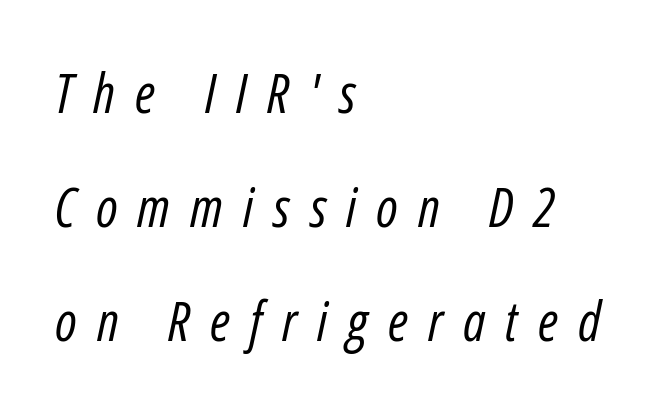
{"italic": "yes", "lean": "right", "slant_degrees": 12, "bold": "no", "weight": "regular", "width": "condensed", "stroke_contrast": "low", "x_height": "medium", "monospaced": "no", "underline": "no", "align": "left", "line_spacing": "loose", "line_spacing_ratio": 2.11, "letter_spacing": "wide", "letter_spacing_em": 0.37, "glyph_px": 54}
